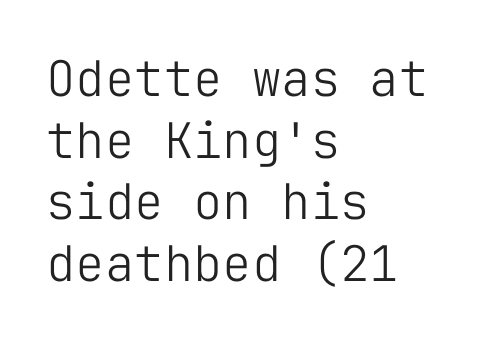
{"serif": "no", "italic": "no", "bold": "no", "weight": "light", "width": "normal", "stroke_contrast": "low", "x_height": "medium", "monospaced": "yes", "underline": "no", "align": "left", "line_spacing": "normal", "line_spacing_ratio": 1.26, "letter_spacing": "normal", "letter_spacing_em": 0.0, "glyph_px": 49}
